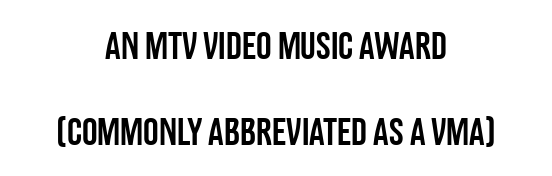
{"serif": "no", "italic": "no", "width": "condensed", "stroke_contrast": "low", "x_height": "large", "monospaced": "no", "underline": "no", "align": "center", "line_spacing": "loose", "line_spacing_ratio": 2.2, "letter_spacing": "normal", "letter_spacing_em": 0.0, "glyph_px": 39}
